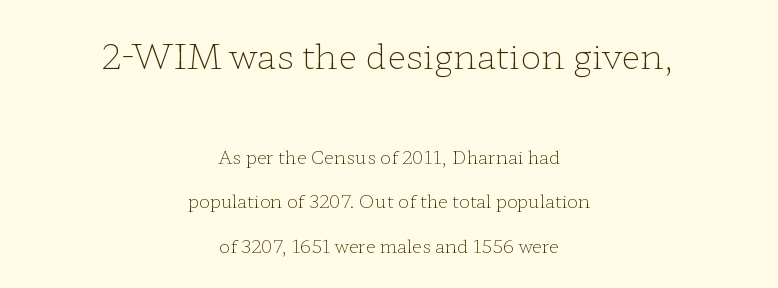
The image shows 35 px light, wide serif type, upright; set centered, loose line spacing (2.48x), normal letter spacing, not underlined; the first (top) block is 1.94x larger; low stroke contrast and a medium x-height.
